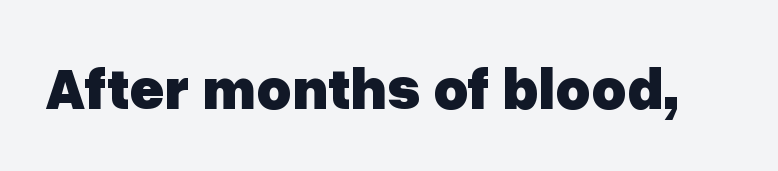
Q: Is the text bold? A: Yes.
Q: Is the text italic (slanted)? A: No, it is upright.
Q: Is the typeface a serif or a sans-serif typeface? A: Sans-serif.
Q: Is the text underlined? A: No.
Q: Is the spacing between letters normal or unusually wide? A: Normal.
Q: Width (condensed, normal, or wide)? A: Normal.
Q: Stroke contrast? A: Low.
Q: x-height? A: Medium.
Q: Monospaced? A: No.
